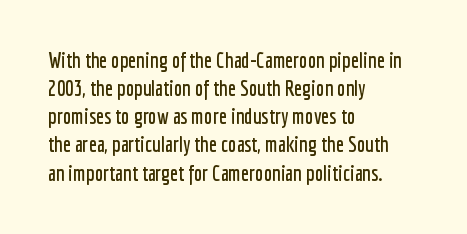
The image shows 21 px text type, upright; set left-aligned, normal line spacing (1.34x), normal letter spacing, not underlined.
